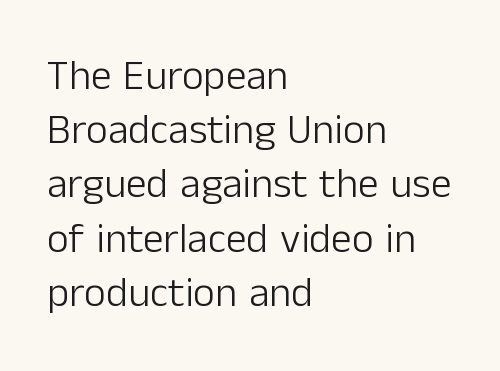
{"serif": "no", "italic": "no", "bold": "no", "weight": "light", "width": "normal", "stroke_contrast": "low", "x_height": "medium", "monospaced": "no", "underline": "no", "align": "left", "line_spacing": "normal", "line_spacing_ratio": 1.29, "letter_spacing": "normal", "letter_spacing_em": 0.0, "glyph_px": 42}
